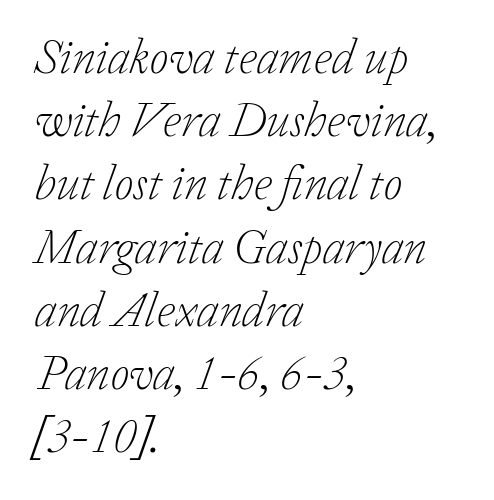
Glyph-to-glyph distance matches everyday printed text. What's the leading like? Ordinary, nothing unusual. The space beneath each line is pristine and unruled. It's the slanting kind of type. Heft: none added — not bold.
